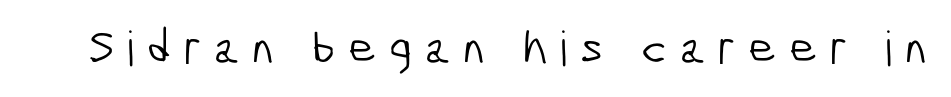
The image shows 48 px light, condensed sans-serif type; set unusually wide letter spacing (+0.26 em), not underlined; low stroke contrast and a medium x-height.
